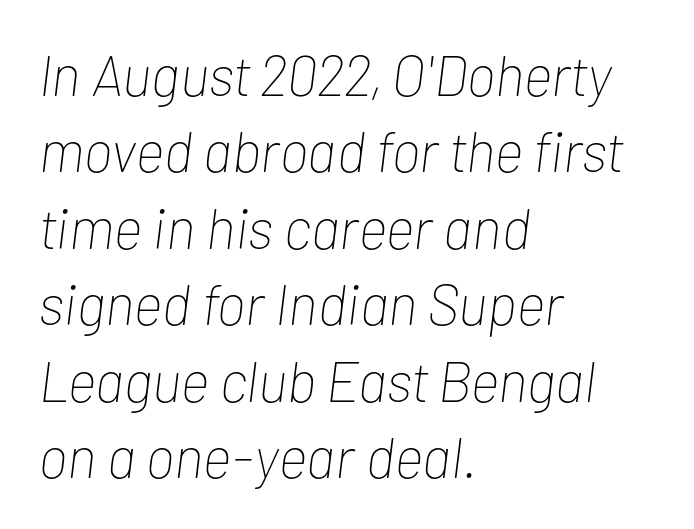
The image shows 57 px thin, condensed type, italic (leaning right); set left-aligned, normal line spacing (1.34x), normal letter spacing, not underlined; low stroke contrast and a medium x-height.
